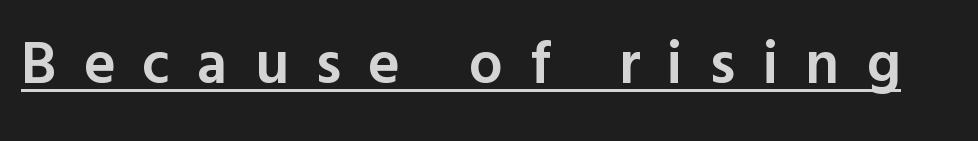
The image shows 60 px semibold sans-serif type, upright; set unusually wide letter spacing (+0.45 em), underlined; a medium x-height.
